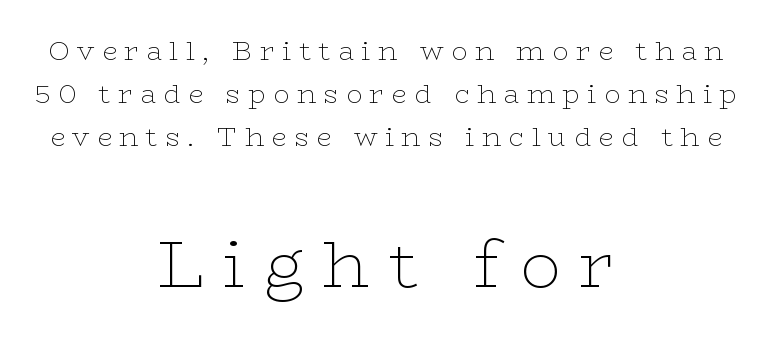
Top chunk: small. Bottom chunk: large. Is this a heavy cut? Hardly; it is regular or lighter. Stroke terminals: seriffed. Reading down the column, the eye jumps a familiar distance to each next line.
